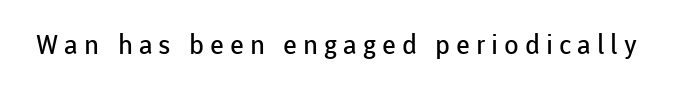
The image shows 27 px text type, upright; set unusually wide letter spacing (+0.22 em), not underlined.
